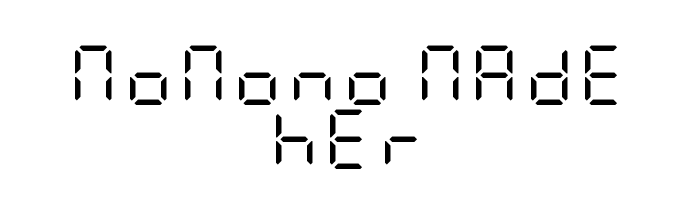
Very little white space separates one row of letters from the next. Rendered with straight, roman letterforms. The passage is arranged like a title page — every line centered. The face looks like a standard text weight, possibly lighter. The glyphs in this specimen are sans serif.
